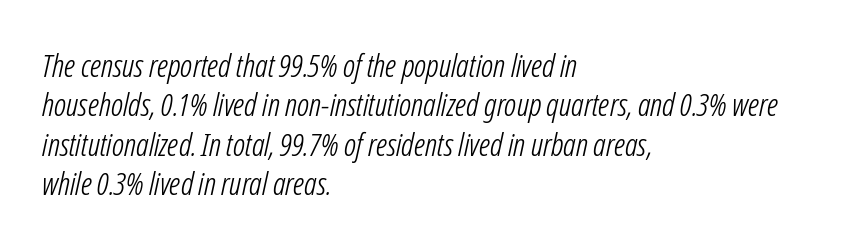
The image shows 32 px light, condensed sans-serif type; set left-aligned, line spacing 1.23x, normal letter spacing, not underlined; low stroke contrast and a medium x-height.
